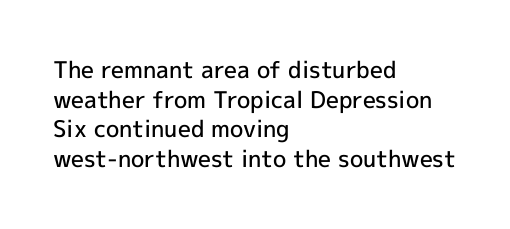
Q: Is the text bold? A: Semi-bold.
Q: Is the text italic (slanted)? A: No, it is upright.
Q: Is the text underlined? A: No.
Q: How is the paragraph aligned? A: Left-aligned.
Q: Is the spacing between letters normal or unusually wide? A: Normal.
Q: Is the spacing between lines tight, normal or loose? A: Normal.
